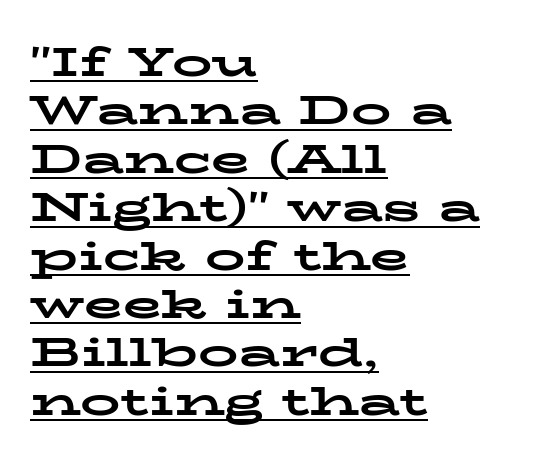
Upright lettering throughout. Descenders here cross a horizontal rule under the line. The face used here is rendered with its standard letterfit. All the whitespace from short lines collects on the right. These lines are composed in type with serifs. The passage shown is typed in a proportional face where columns would drift.
